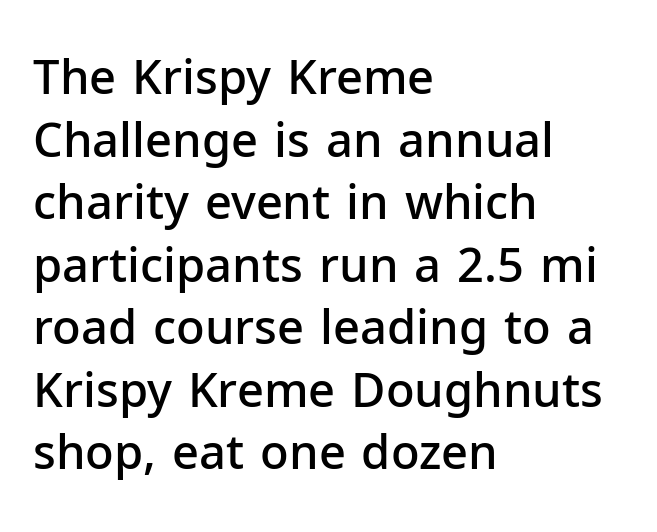
The image shows 47 px semibold sans-serif type, upright; set left-aligned, normal line spacing (1.33x), normal letter spacing, not underlined; low stroke contrast and a medium x-height.
